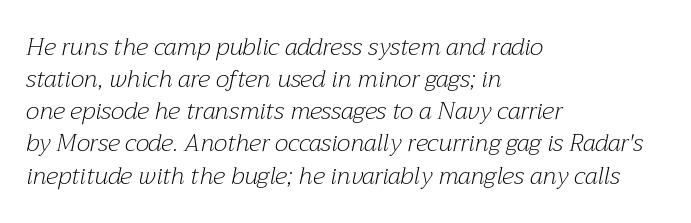
{"italic": "yes", "lean": "right", "slant_degrees": 12, "bold": "no", "underline": "no", "align": "left", "line_spacing": "normal", "line_spacing_ratio": 1.34, "letter_spacing": "normal", "letter_spacing_em": 0.0, "glyph_px": 24}
